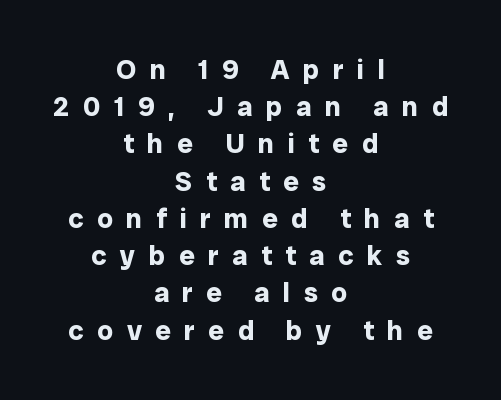
Q: Is the text bold? A: Yes.
Q: Is the text italic (slanted)? A: No, it is upright.
Q: Is the typeface a serif or a sans-serif typeface? A: Sans-serif.
Q: Is the text underlined? A: No.
Q: How is the paragraph aligned? A: Centered.
Q: Is the spacing between letters normal or unusually wide? A: Unusually wide.
Q: Is the spacing between lines tight, normal or loose? A: Normal.
Q: Width (condensed, normal, or wide)? A: Normal.
Q: Stroke contrast? A: Low.
Q: x-height? A: Medium.
Q: Monospaced? A: No.
